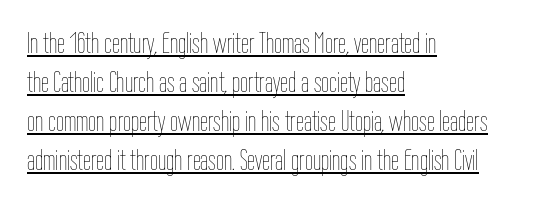
A classic flush-left, rag-right setting is used for this passage. Does extra space separate the letters? No, they use regular spacing. Caption: face not bold, strokes unweighted. Looks like regular typesetting: each glyph gets only the width it needs.
